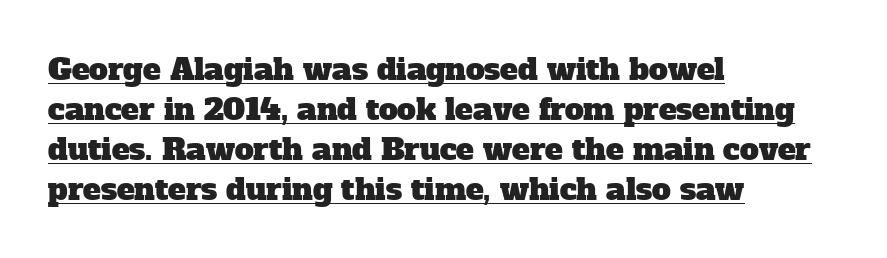
Q: Is the typeface a serif or a sans-serif typeface? A: Serif.
Q: Is the text underlined? A: Yes.
Q: How is the paragraph aligned? A: Left-aligned.
Q: Is the spacing between letters normal or unusually wide? A: Normal.
Q: Is the spacing between lines tight, normal or loose? A: Normal.
Q: Width (condensed, normal, or wide)? A: Normal.
Q: Stroke contrast? A: Low.
Q: x-height? A: Medium.
Q: Monospaced? A: No.
